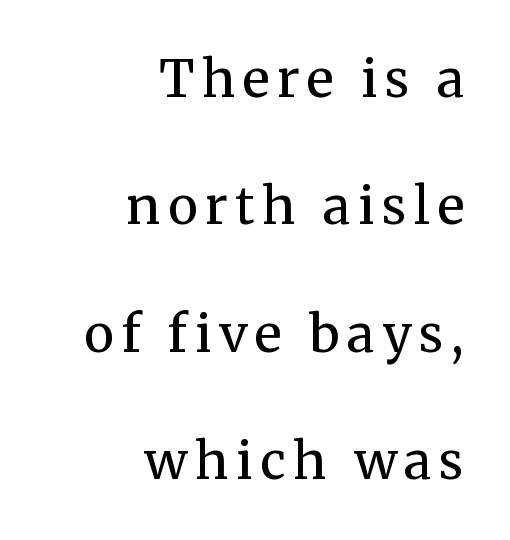
{"serif": "yes", "italic": "no", "bold": "no", "weight": "regular", "width": "normal", "stroke_contrast": "medium", "x_height": "medium", "monospaced": "no", "underline": "no", "align": "right", "line_spacing": "loose", "line_spacing_ratio": 2.5, "glyph_px": 51}
